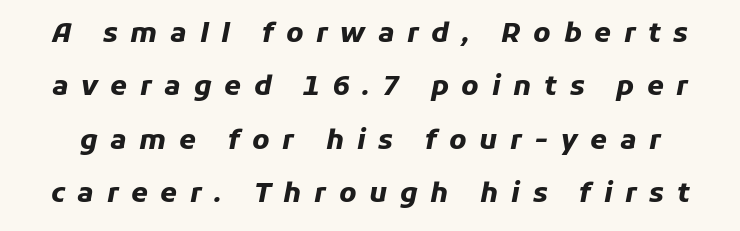
Look at the tracking — it's clearly loosened, letters drifting apart. Airy leading. This is oblique type, the kind used for emphasis or titles. In terms of weight, the rendering is a true, heavy bold. The words here are not underlined.
